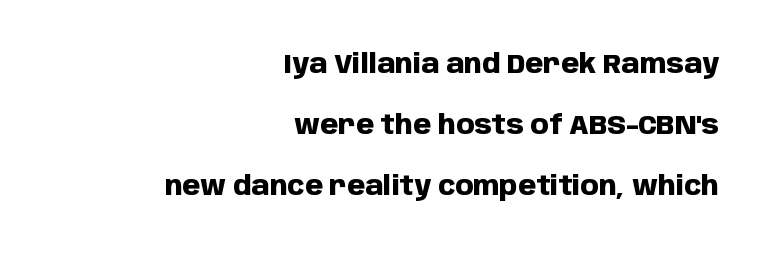
Do the letters lean? They stand straight. Vertical spacing — loose. Default kerning and tracking; the words read as compact shapes. The specimen omits any rule beneath the text block's lines.
